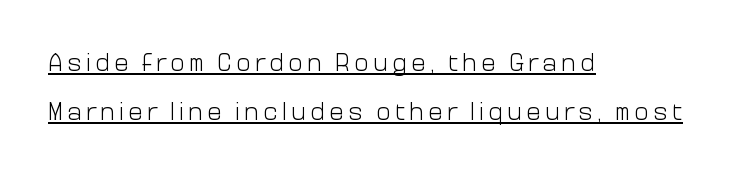
Loosely led — the rows are spread out. The words here are underlined. Stem width sits at or under what a default text font uses. This is roman type, the default non-slanted kind. Teacher's note: observe the even left margin — that is flush-left alignment.
